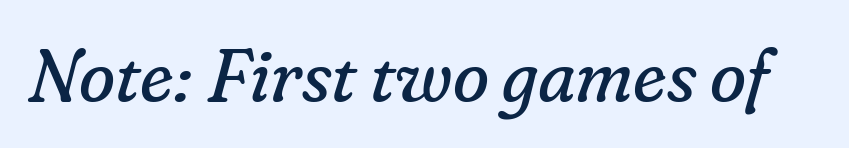
Q: Is the text bold? A: No.
Q: Is the text italic (slanted)? A: Yes, it leans right by about 16 degrees.
Q: Is the typeface a serif or a sans-serif typeface? A: Serif.
Q: Is the text underlined? A: No.
Q: Is the spacing between letters normal or unusually wide? A: Normal.
Q: Width (condensed, normal, or wide)? A: Normal.
Q: Stroke contrast? A: Low.
Q: x-height? A: Small.
Q: Monospaced? A: No.
